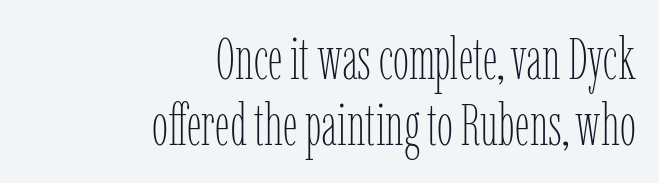
Q: Is the text bold? A: No.
Q: Is the text italic (slanted)? A: No, it is upright.
Q: Is the text underlined? A: No.
Q: How is the paragraph aligned? A: Right-aligned.
Q: Is the spacing between letters normal or unusually wide? A: Normal.
Q: Is the spacing between lines tight, normal or loose? A: Tight.
Q: Width (condensed, normal, or wide)? A: Condensed.
Q: Stroke contrast? A: Low.
Q: x-height? A: Medium.
Q: Monospaced? A: No.
